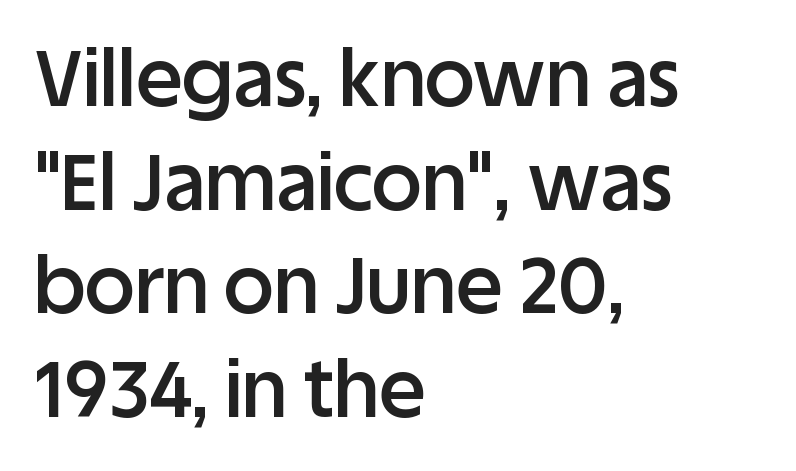
Short and long lines alike share a common starting point at left. Style check: upright. The letters are semibold — heavier than regular but short of a full bold. Check under the words: just untouched page.
